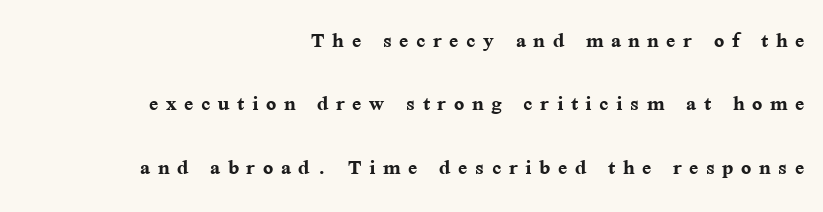
The image shows 27 px bold type, upright; set right-aligned, loose line spacing (2.35x), unusually wide letter spacing (+0.28 em), not underlined.
